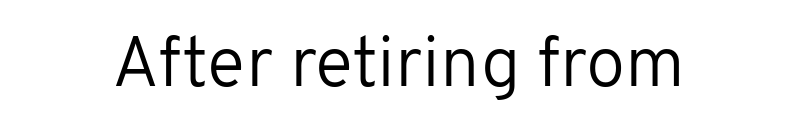
{"serif": "no", "italic": "no", "bold": "no", "weight": "regular", "width": "normal", "stroke_contrast": "low", "x_height": "medium", "monospaced": "no", "underline": "no", "letter_spacing": "normal", "letter_spacing_em": 0.0, "glyph_px": 71}
